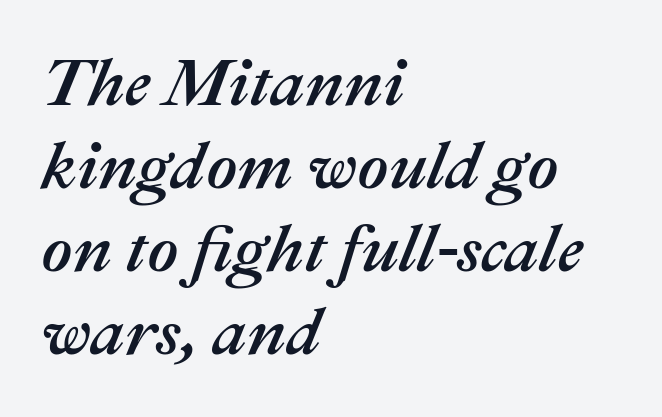
Q: Is the text italic (slanted)? A: Yes, it leans right by about 22 degrees.
Q: Is the text underlined? A: No.
Q: How is the paragraph aligned? A: Left-aligned.
Q: Is the spacing between letters normal or unusually wide? A: Normal.
Q: Width (condensed, normal, or wide)? A: Normal.
Q: Stroke contrast? A: Medium.
Q: x-height? A: Medium.
Q: Monospaced? A: No.
